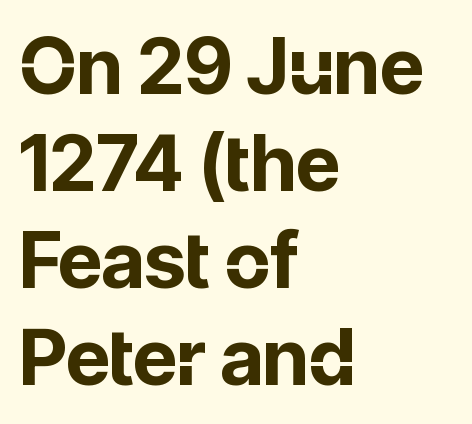
{"serif": "no", "italic": "no", "bold": "yes", "weight": "bold", "width": "normal", "stroke_contrast": "low", "x_height": "medium", "monospaced": "no", "underline": "no", "align": "left", "line_spacing": "normal", "line_spacing_ratio": 1.26, "letter_spacing": "normal", "letter_spacing_em": 0.0, "glyph_px": 77}
